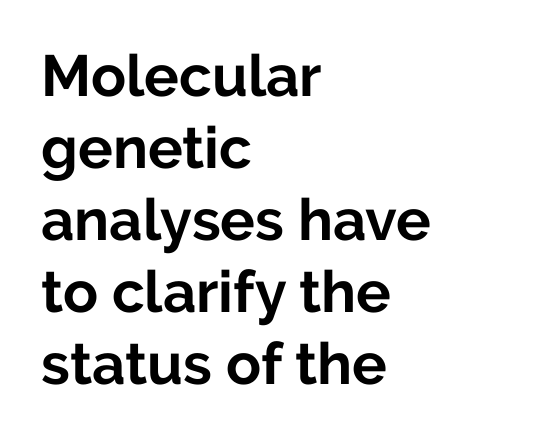
You could call the tracking neutral — neither tight nor loose. Every row of glyphs begins at an identical x-position on the left. Serifs: no, the terminals of the letterforms are clean. Note the varied advance widths — an 'i' is clearly narrower than an 'm'. Heavy, bold letterforms. Underline: absent.
